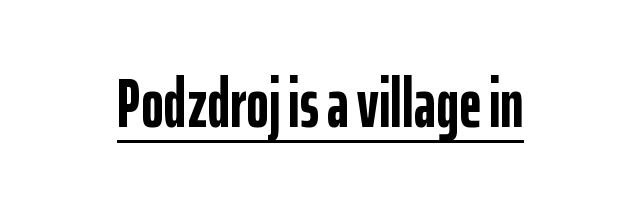
The image shows 69 px semibold, condensed sans-serif type, upright; set centered, normal letter spacing, underlined; low stroke contrast and a medium x-height.
